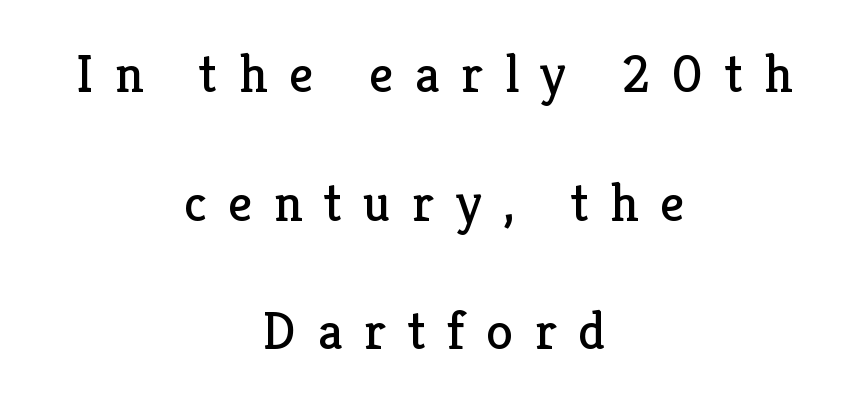
The image shows 54 px regular-weight serif type, upright; set centered, loose line spacing (2.38x), unusually wide letter spacing (+0.4 em), not underlined; low stroke contrast and a medium x-height.
